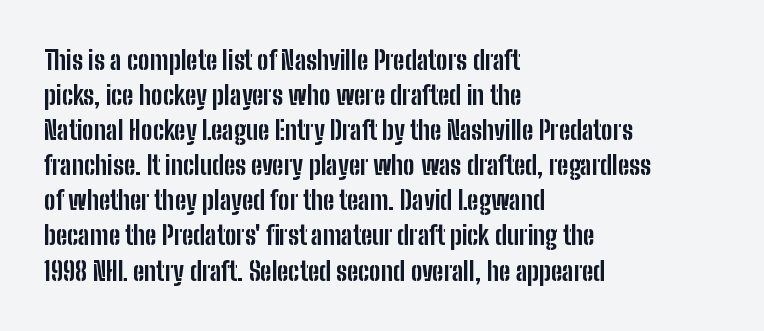
{"italic": "no", "bold": "yes", "underline": "no", "align": "left", "line_spacing": "normal", "line_spacing_ratio": 1.35, "letter_spacing": "normal", "letter_spacing_em": 0.0, "glyph_px": 26}
